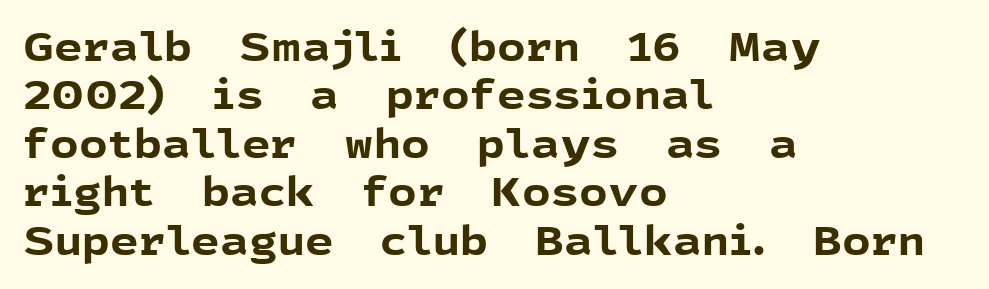
{"serif": "no", "italic": "no", "bold": "yes", "weight": "bold", "width": "normal", "x_height": "medium", "monospaced": "no", "underline": "no", "align": "left", "line_spacing_ratio": 1.21, "letter_spacing": "normal", "letter_spacing_em": 0.0, "glyph_px": 40}
